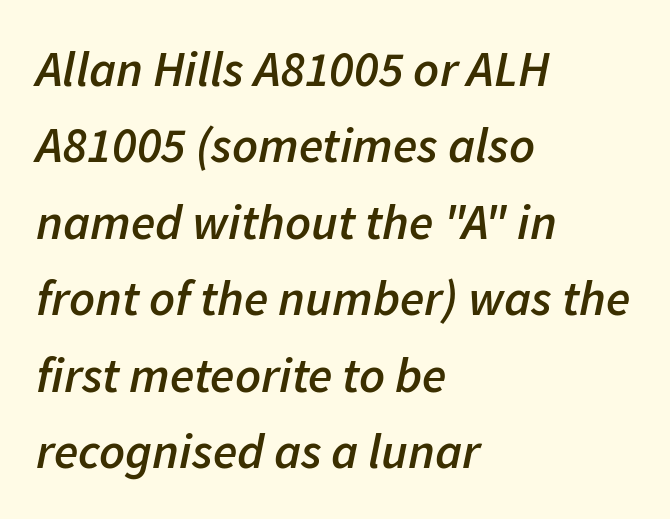
{"italic": "yes", "lean": "right", "slant_degrees": 11, "bold": "semi", "weight": "semibold", "width": "normal", "stroke_contrast": "low", "x_height": "medium", "monospaced": "no", "underline": "no", "align": "left", "line_spacing": "normal", "line_spacing_ratio": 1.53, "letter_spacing": "normal", "letter_spacing_em": 0.0, "glyph_px": 50}
